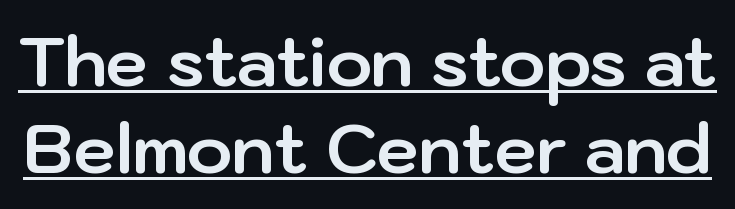
Q: Is the text bold? A: Yes.
Q: Is the text italic (slanted)? A: No, it is upright.
Q: Is the typeface a serif or a sans-serif typeface? A: Sans-serif.
Q: Is the text underlined? A: Yes.
Q: Is the spacing between letters normal or unusually wide? A: Normal.
Q: Is the spacing between lines tight, normal or loose? A: Normal.
Q: Width (condensed, normal, or wide)? A: Normal.
Q: Stroke contrast? A: Low.
Q: x-height? A: Medium.
Q: Monospaced? A: No.
